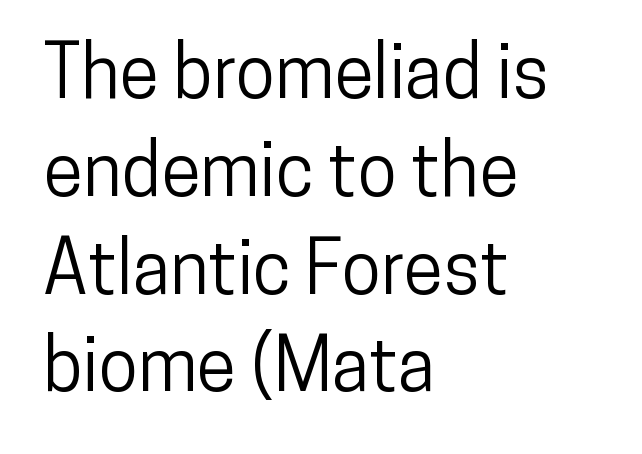
Q: Is the text italic (slanted)? A: No, it is upright.
Q: Is the typeface a serif or a sans-serif typeface? A: Sans-serif.
Q: Is the text underlined? A: No.
Q: How is the paragraph aligned? A: Left-aligned.
Q: Is the spacing between letters normal or unusually wide? A: Normal.
Q: Is the spacing between lines tight, normal or loose? A: Normal.
Q: Width (condensed, normal, or wide)? A: Condensed.
Q: Stroke contrast? A: Low.
Q: x-height? A: Medium.
Q: Monospaced? A: No.
